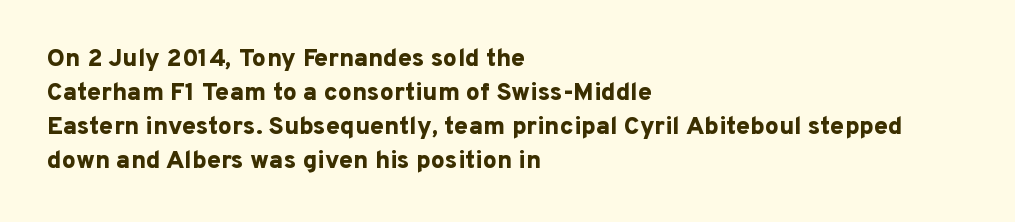
{"italic": "no", "bold": "yes", "underline": "no", "align": "left", "line_spacing": "normal", "line_spacing_ratio": 1.36, "letter_spacing": "normal", "letter_spacing_em": 0.0, "glyph_px": 25}
